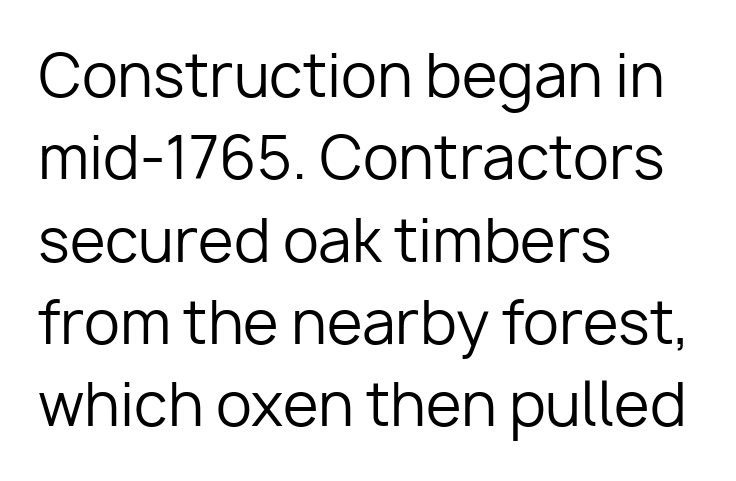
The image shows 58 px regular-weight sans-serif type, upright; set left-aligned, normal line spacing (1.42x), normal letter spacing, not underlined; low stroke contrast and a medium x-height.
